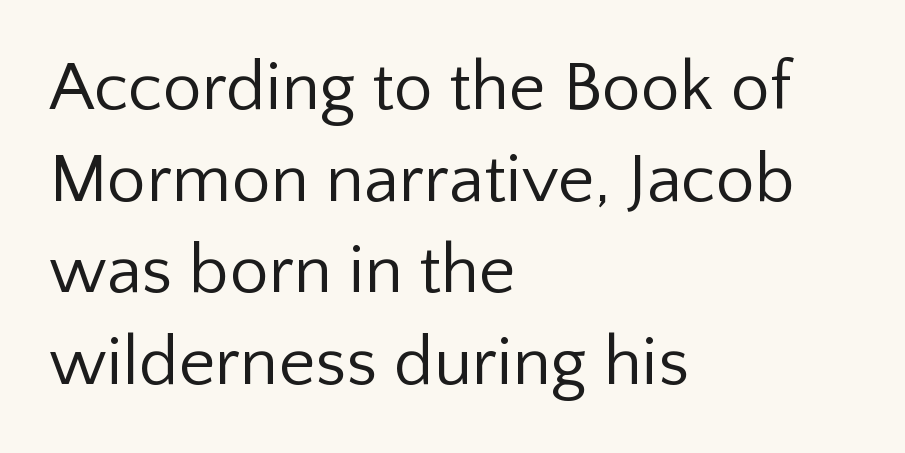
The image shows 70 px regular-weight sans-serif type, upright; set left-aligned, normal line spacing (1.31x), normal letter spacing, not underlined; low stroke contrast and a medium x-height.
